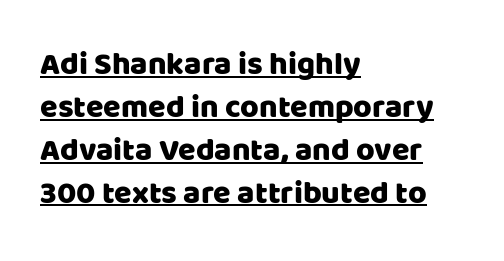
Each word holds together tightly as a unit, with standard inter-letter gaps. Is this a sans? Yes — the strokes have no serifs. A continuous stroke trails under the words, as in a hyperlink. Normally led — the rows are evenly, conventionally spaced. These lines were composed using upright roman letters. Horizontally, the lines are justified to the leading edge only.
